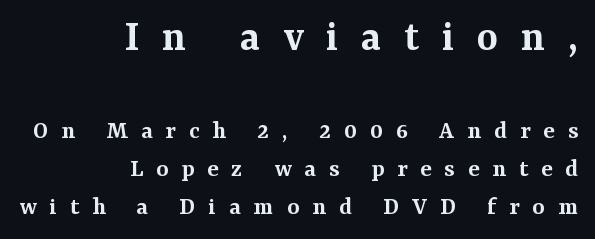
{"serif": "yes", "italic": "no", "bold": "semi", "weight": "semibold", "width": "normal", "stroke_contrast": "medium", "x_height": "medium", "monospaced": "no", "underline": "no", "align": "right", "line_spacing": "normal", "line_spacing_ratio": 1.46, "letter_spacing": "wide", "letter_spacing_em": 0.5, "larger_block": "first", "size_ratio": 1.73, "glyph_px": 45}
